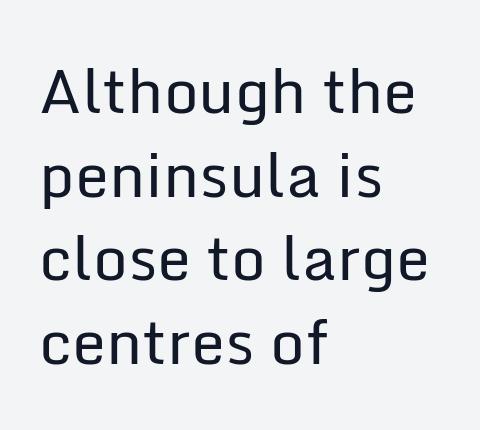
There is no visible air inserted between adjacent glyphs. Nothing heavy about these letters — not bold at all. Horizontally, the lines are justified to the leading edge only. Proportional: the letters do not fall into vertical columns. Ascenders rise straight up at ninety degrees.
